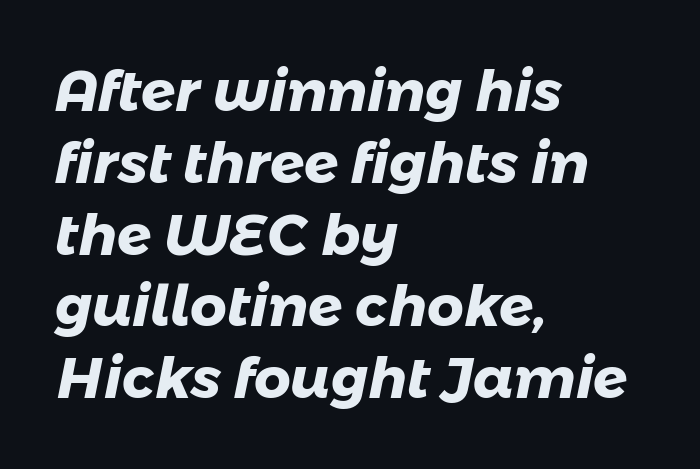
The image shows 57 px heavy sans-serif type; set left-aligned, normal line spacing (1.26x), normal letter spacing, not underlined; low stroke contrast and a medium x-height.
